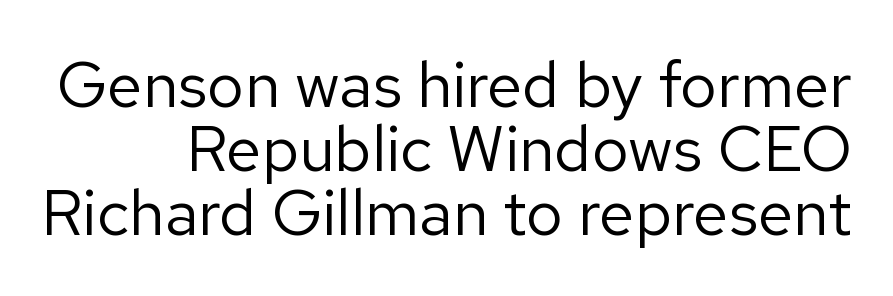
Q: Is the text bold? A: No.
Q: Is the text italic (slanted)? A: No, it is upright.
Q: Is the typeface a serif or a sans-serif typeface? A: Sans-serif.
Q: Is the text underlined? A: No.
Q: How is the paragraph aligned? A: Right-aligned.
Q: Is the spacing between letters normal or unusually wide? A: Normal.
Q: Is the spacing between lines tight, normal or loose? A: Tight.
Q: Width (condensed, normal, or wide)? A: Normal.
Q: Stroke contrast? A: Low.
Q: x-height? A: Medium.
Q: Monospaced? A: No.
